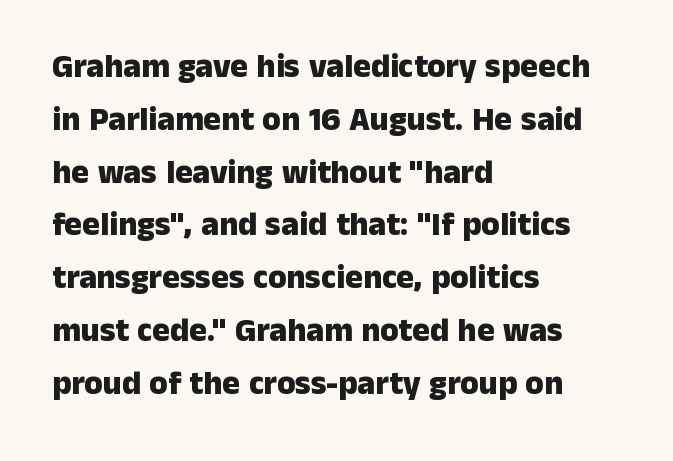
Style check: upright. Underlining? Definitely not there. Each letter keeps its own natural width here, so spacing adapts to shape. What's the leading like? Ordinary, nothing unusual. To sum up the face: it is a sans, with no serifs.
